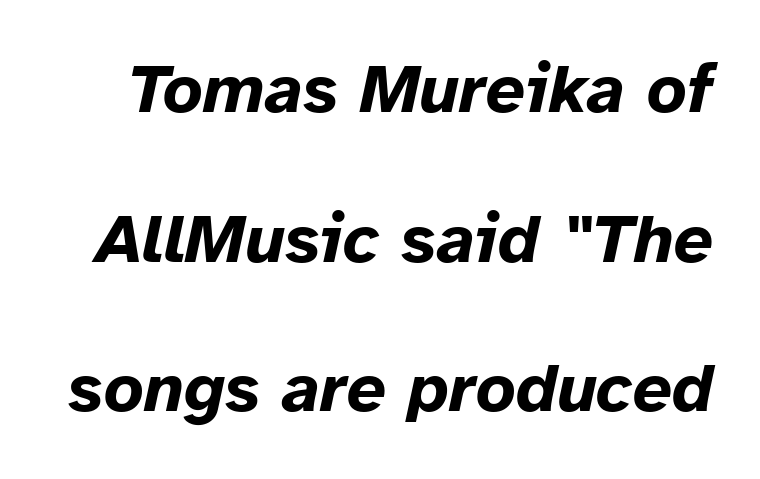
The image shows 69 px bold type, italic (leaning right); set loose line spacing (2.17x), normal letter spacing, not underlined; low stroke contrast and a medium x-height.
